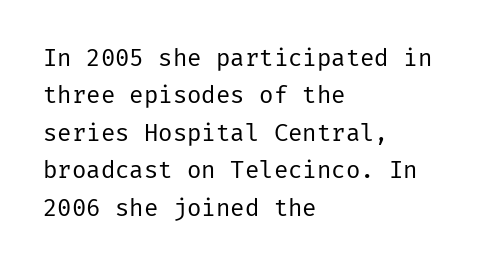
{"italic": "no", "bold": "no", "underline": "no", "align": "left", "line_spacing": "normal", "line_spacing_ratio": 1.56, "letter_spacing": "normal", "letter_spacing_em": 0.0, "glyph_px": 24}
